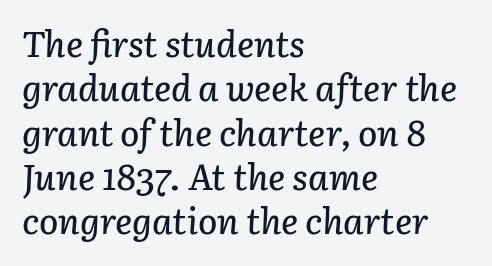
Q: Is the text italic (slanted)? A: Yes, it leans right by about 3 degrees.
Q: Is the text underlined? A: No.
Q: How is the paragraph aligned? A: Left-aligned.
Q: Is the spacing between letters normal or unusually wide? A: Normal.
Q: Width (condensed, normal, or wide)? A: Normal.
Q: Stroke contrast? A: Low.
Q: x-height? A: Medium.
Q: Monospaced? A: No.
